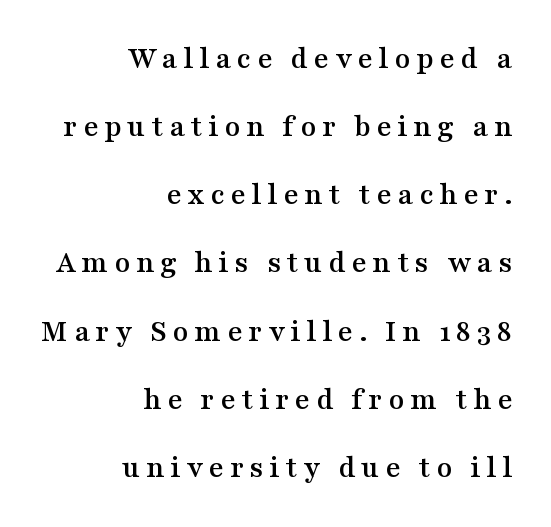
Q: Is the text italic (slanted)? A: No, it is upright.
Q: Is the typeface a serif or a sans-serif typeface? A: Serif.
Q: Is the text underlined? A: No.
Q: How is the paragraph aligned? A: Right-aligned.
Q: Is the spacing between lines tight, normal or loose? A: Loose.
Q: Width (condensed, normal, or wide)? A: Wide.
Q: Stroke contrast? A: Medium.
Q: x-height? A: Medium.
Q: Monospaced? A: No.
